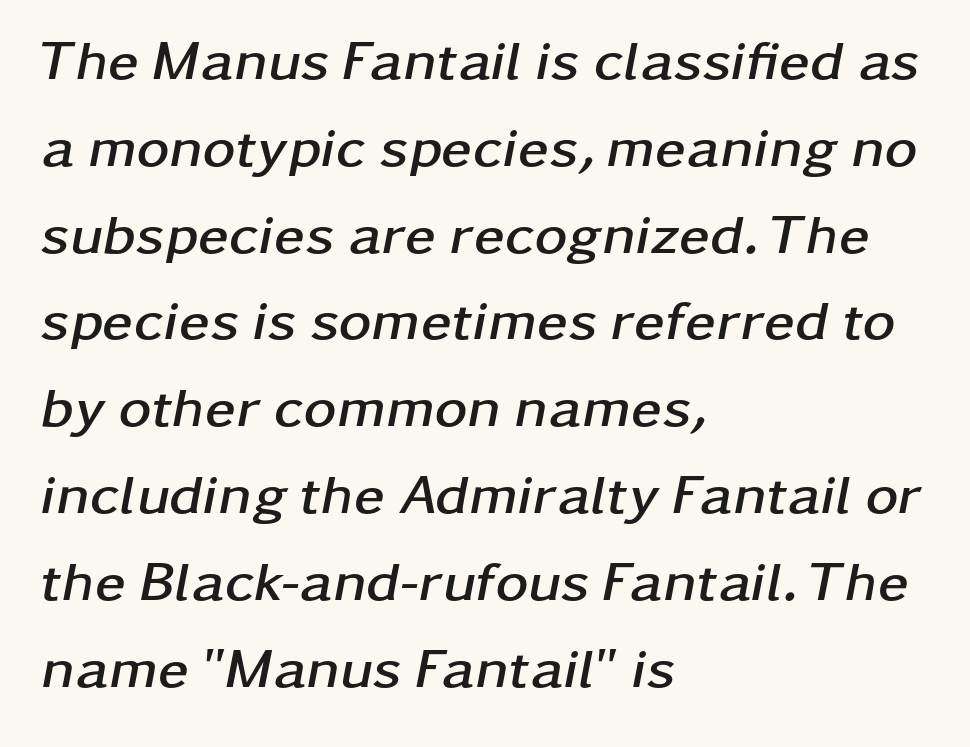
The gap between lines stays unmarked. Think of a printed novel: that variable character pitch is what you see here. The passage shown leans; its letterforms are oblique. Short note: letters normally spaced. This sample keeps an unexceptional amount of space between lines.
